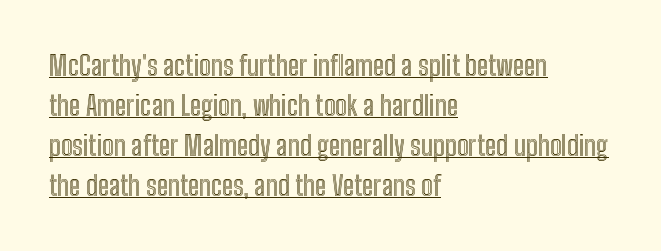
{"italic": "no", "underline": "yes", "align": "left", "line_spacing": "normal", "line_spacing_ratio": 1.48, "letter_spacing": "normal", "letter_spacing_em": 0.0, "glyph_px": 27}
